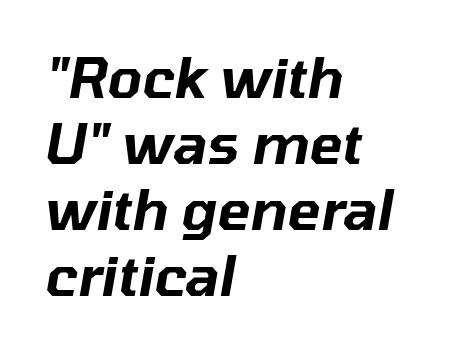
Each word holds together tightly as a unit, with standard inter-letter gaps. The passage shown is not underscored anywhere. Observe the lean: these are italic letterforms. This sample is left-justified, so line endings fall wherever the words run out. Proportional: the letters do not fall into vertical columns.
